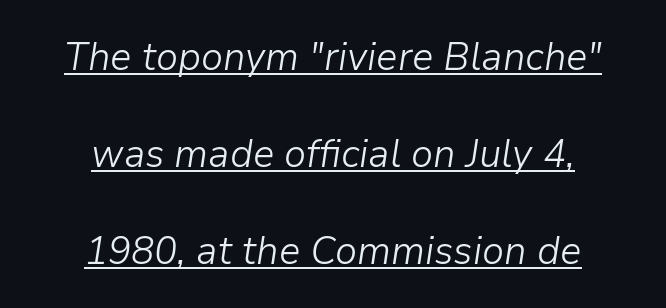
Q: Is the text bold? A: No.
Q: Is the text italic (slanted)? A: Yes, it leans right by about 9 degrees.
Q: Is the text underlined? A: Yes.
Q: How is the paragraph aligned? A: Centered.
Q: Is the spacing between letters normal or unusually wide? A: Normal.
Q: Is the spacing between lines tight, normal or loose? A: Loose.
Q: Width (condensed, normal, or wide)? A: Normal.
Q: Stroke contrast? A: Low.
Q: x-height? A: Medium.
Q: Monospaced? A: No.
